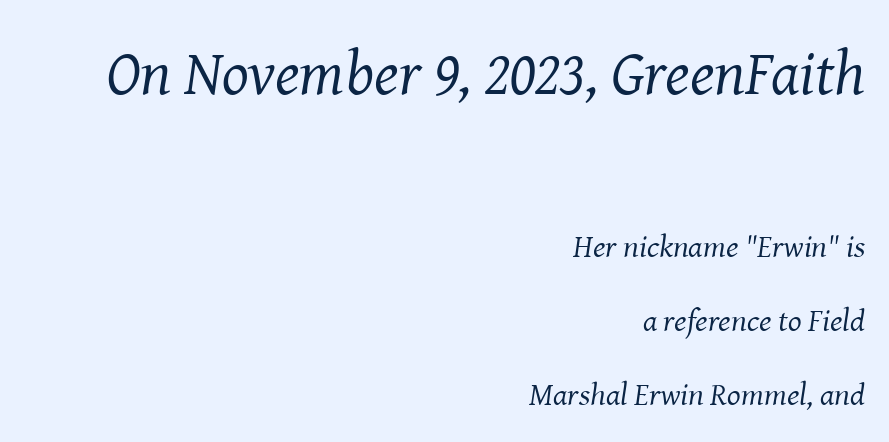
{"serif": "yes", "italic": "yes", "lean": "right", "slant_degrees": 8, "bold": "no", "weight": "regular", "width": "normal", "stroke_contrast": "medium", "x_height": "medium", "monospaced": "no", "underline": "no", "align": "right", "line_spacing": "loose", "line_spacing_ratio": 2.32, "letter_spacing": "normal", "letter_spacing_em": 0.0, "larger_block": "first", "size_ratio": 1.97, "glyph_px": 63}
